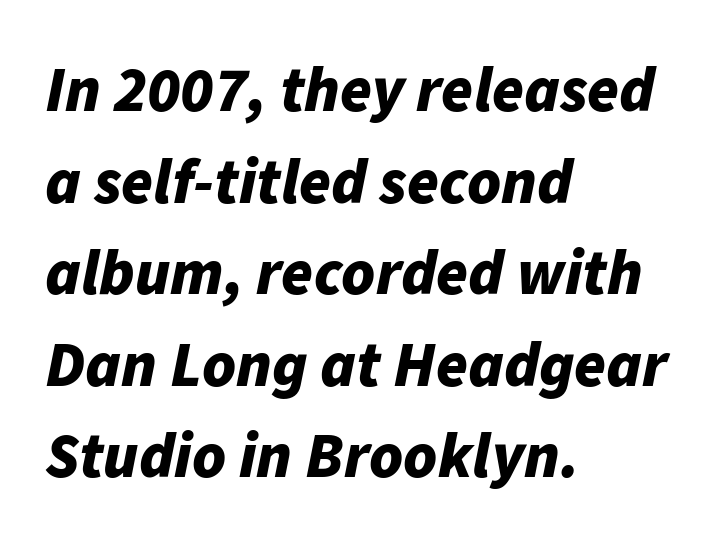
The image shows 64 px bold type, italic (leaning right); set left-aligned, normal line spacing (1.43x), normal letter spacing, not underlined; low stroke contrast and a medium x-height.
